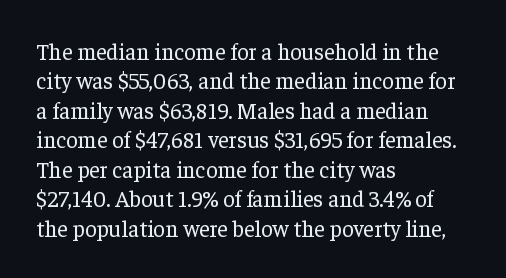
{"italic": "no", "bold": "no", "underline": "no", "align": "left", "line_spacing": "normal", "line_spacing_ratio": 1.28, "letter_spacing": "normal", "letter_spacing_em": 0.0, "glyph_px": 23}
